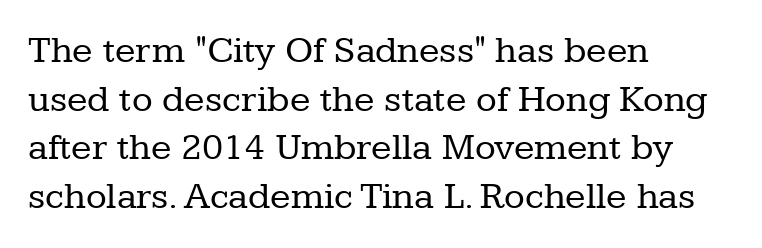
The image shows 38 px regular-weight serif type, upright; set left-aligned, normal line spacing (1.28x), normal letter spacing, not underlined; low stroke contrast and a medium x-height.
